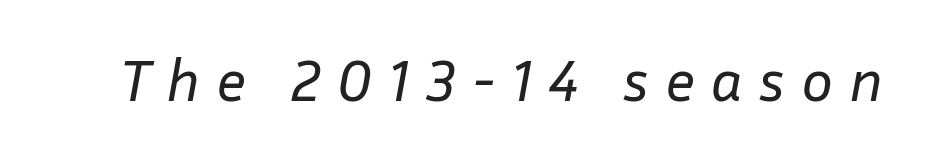
The image shows 60 px regular-weight type, italic (leaning right); set unusually wide letter spacing (+0.26 em), not underlined; low stroke contrast and a medium x-height.
